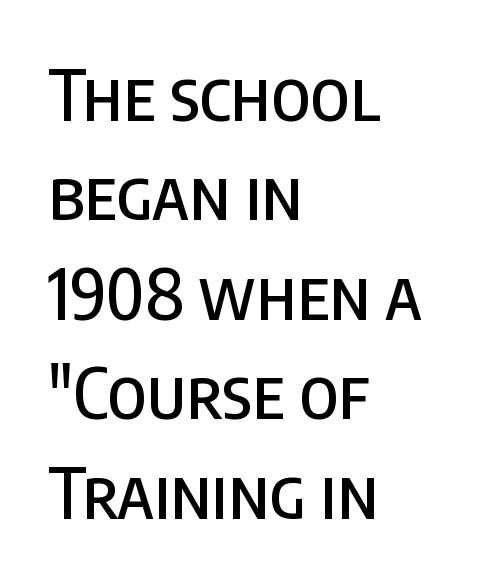
{"serif": "no", "italic": "no", "width": "condensed", "stroke_contrast": "low", "x_height": "large", "monospaced": "no", "underline": "no", "align": "left", "line_spacing": "normal", "line_spacing_ratio": 1.42, "letter_spacing": "normal", "letter_spacing_em": 0.0, "glyph_px": 70}
